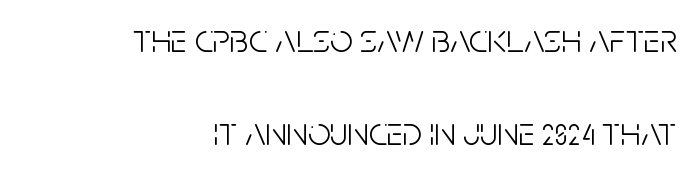
{"serif": "no", "italic": "no", "bold": "no", "weight": "light", "width": "condensed", "stroke_contrast": "low", "x_height": "large", "monospaced": "no", "underline": "no", "align": "right", "line_spacing": "loose", "line_spacing_ratio": 2.33, "letter_spacing": "normal", "letter_spacing_em": 0.0, "glyph_px": 40}
